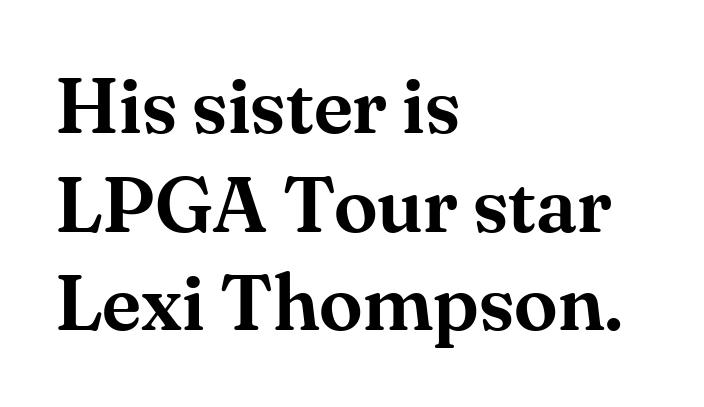
The image shows 79 px serif type, upright; set left-aligned, normal line spacing (1.25x), normal letter spacing, not underlined; medium stroke contrast and a small x-height.
